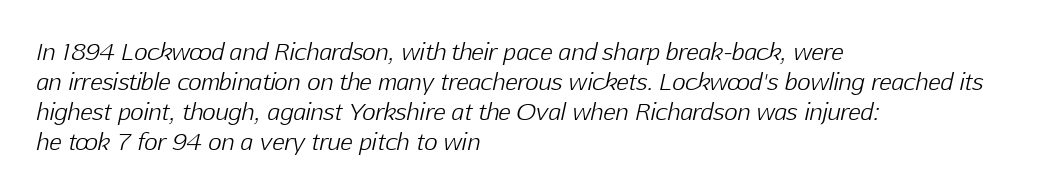
{"italic": "yes", "lean": "right", "slant_degrees": 12, "bold": "no", "underline": "no", "align": "left", "line_spacing": "normal", "line_spacing_ratio": 1.3, "letter_spacing": "normal", "letter_spacing_em": 0.0, "glyph_px": 23}
